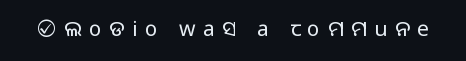
The face used here is rendered with a markedly widened letterfit. The face looks like a standard text weight, possibly lighter. Plain, unruled lines of type. Designer's note — italics off, roman on.
